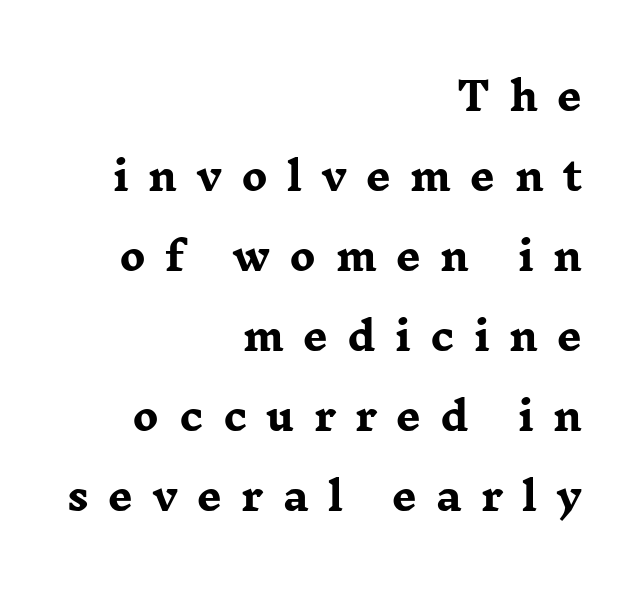
{"serif": "yes", "italic": "no", "bold": "yes", "weight": "heavy", "width": "wide", "stroke_contrast": "low", "x_height": "medium", "monospaced": "no", "underline": "no", "align": "right", "line_spacing": "loose", "line_spacing_ratio": 2.05, "letter_spacing": "wide", "letter_spacing_em": 0.49, "glyph_px": 39}
